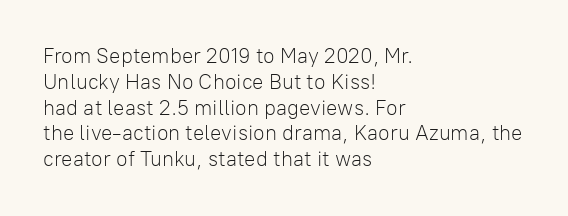
{"italic": "no", "bold": "no", "underline": "no", "align": "left", "line_spacing_ratio": 1.23, "letter_spacing": "normal", "letter_spacing_em": 0.0, "glyph_px": 21}
